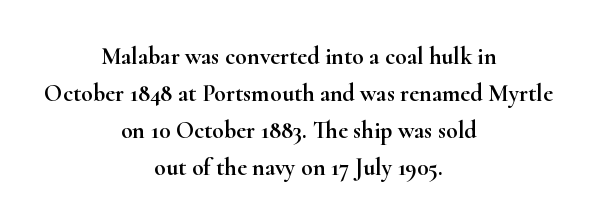
The image shows 24 px text type, upright; set centered, normal line spacing (1.54x), normal letter spacing, not underlined.
